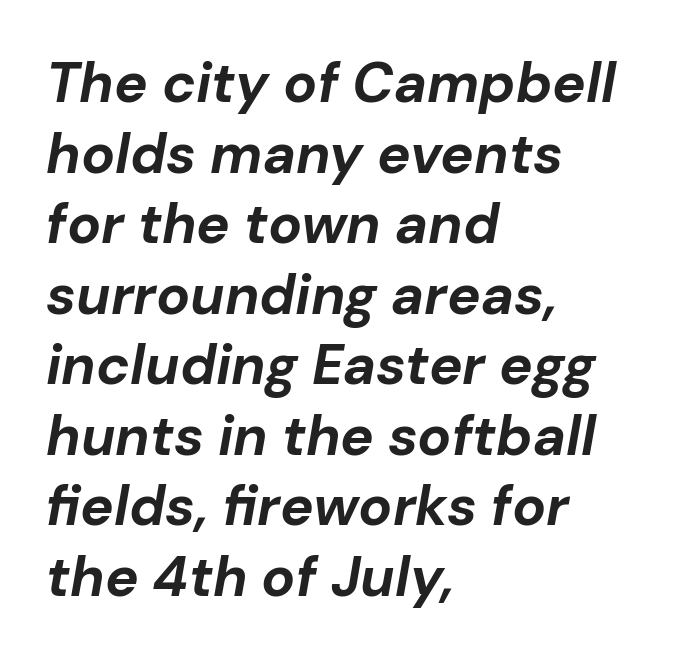
{"italic": "yes", "lean": "right", "slant_degrees": 10, "bold": "yes", "weight": "bold", "width": "normal", "stroke_contrast": "low", "x_height": "medium", "monospaced": "no", "underline": "no", "align": "left", "line_spacing": "normal", "line_spacing_ratio": 1.26, "letter_spacing": "normal", "letter_spacing_em": 0.0, "glyph_px": 56}
